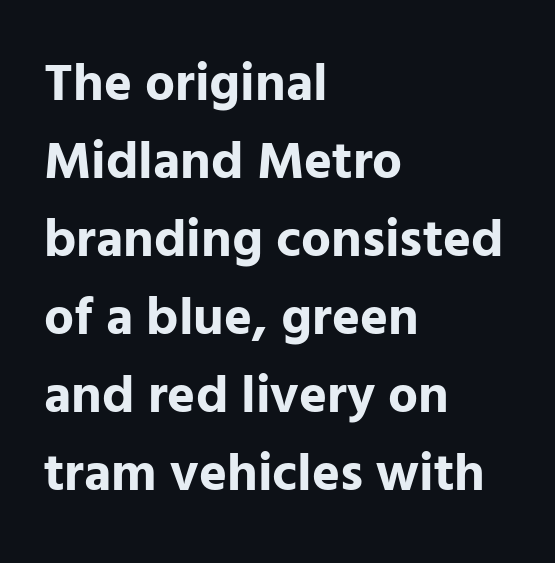
The image shows 53 px bold sans-serif type, upright; set left-aligned, normal line spacing (1.47x), normal letter spacing, not underlined; low stroke contrast and a medium x-height.
